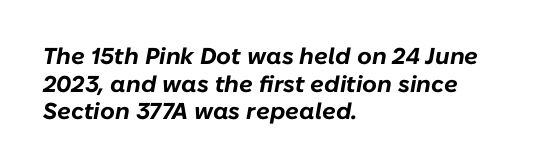
{"italic": "yes", "lean": "right", "slant_degrees": 10, "bold": "yes", "underline": "no", "align": "left", "line_spacing_ratio": 1.2, "letter_spacing": "normal", "letter_spacing_em": 0.0, "glyph_px": 23}
